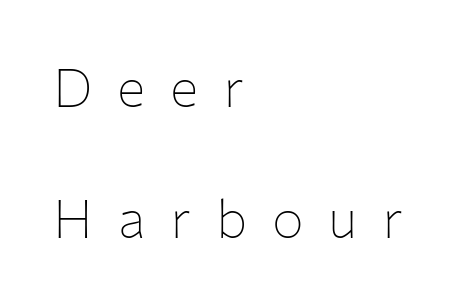
The image shows 53 px thin sans-serif type, upright; set left-aligned, loose line spacing (2.47x), unusually wide letter spacing (+0.47 em), not underlined; low stroke contrast and a medium x-height.
